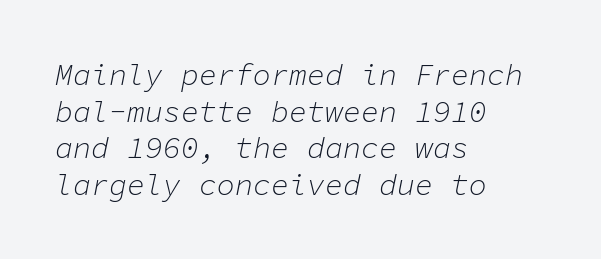
The rendering uses typewriter-style spacing with identical character cells. Weight: not bold — regular or lighter. The setting favours the left margin, as ordinary paragraphs usually do. Observe the lean: these are italic letterforms.
